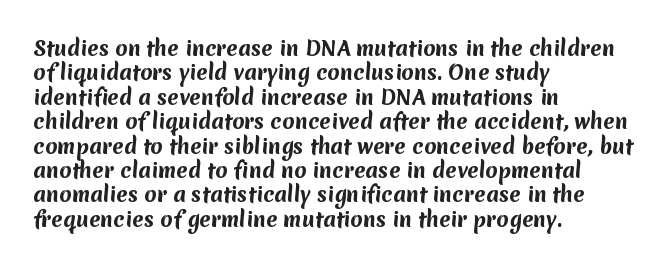
The image shows 20 px bold type; set left-aligned, line spacing 1.22x, normal letter spacing, not underlined.
